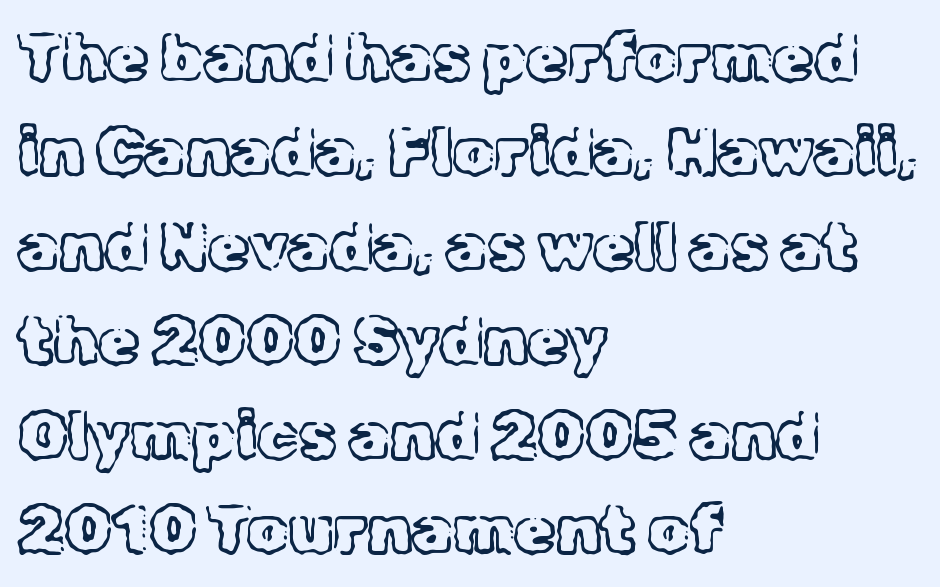
Q: Is the text bold? A: No.
Q: Is the text italic (slanted)? A: No, it is upright.
Q: Is the typeface a serif or a sans-serif typeface? A: Serif.
Q: Is the text underlined? A: No.
Q: How is the paragraph aligned? A: Left-aligned.
Q: Is the spacing between letters normal or unusually wide? A: Normal.
Q: Is the spacing between lines tight, normal or loose? A: Normal.
Q: Width (condensed, normal, or wide)? A: Normal.
Q: x-height? A: Medium.
Q: Monospaced? A: No.
